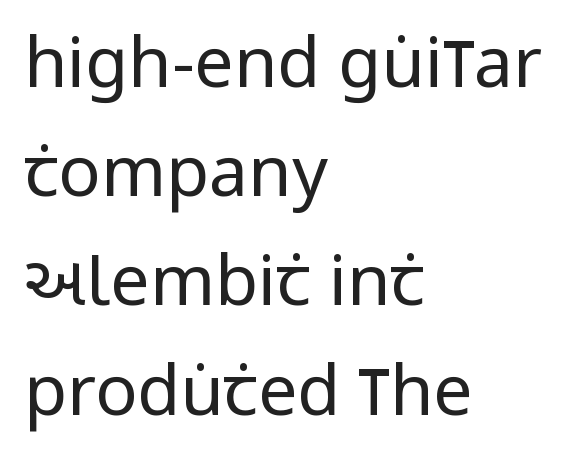
The letters advance in unequal steps, a hallmark of proportional type. Leftover space on each line is placed entirely after the last word. The tracking reads as untouched default to a designer's eye. Posture: vertical. No chunkiness to these letters — they're not bold. What's the leading like? Ordinary, nothing unusual.
